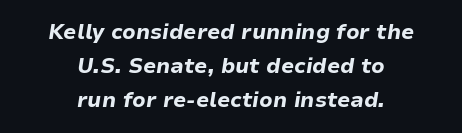
Is there much room between lines? A standard amount, neither cramped nor airy. Quick note: italic. Horizontal alignment here is central, giving a formal, balanced look. On the weight axis this lands at bold, roughly 700.
